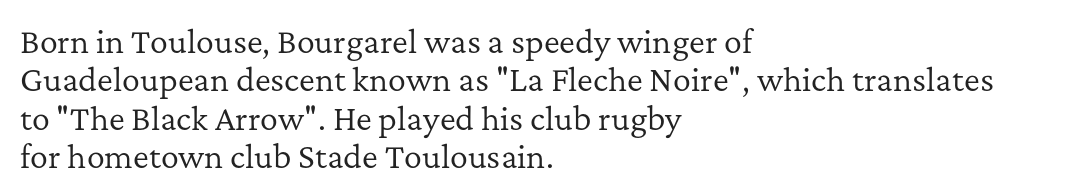
Q: Is the text bold? A: No.
Q: Is the text italic (slanted)? A: No, it is upright.
Q: Is the typeface a serif or a sans-serif typeface? A: Serif.
Q: Is the text underlined? A: No.
Q: How is the paragraph aligned? A: Left-aligned.
Q: Is the spacing between letters normal or unusually wide? A: Normal.
Q: Is the spacing between lines tight, normal or loose? A: Normal.
Q: Width (condensed, normal, or wide)? A: Normal.
Q: Stroke contrast? A: Low.
Q: x-height? A: Medium.
Q: Monospaced? A: No.
